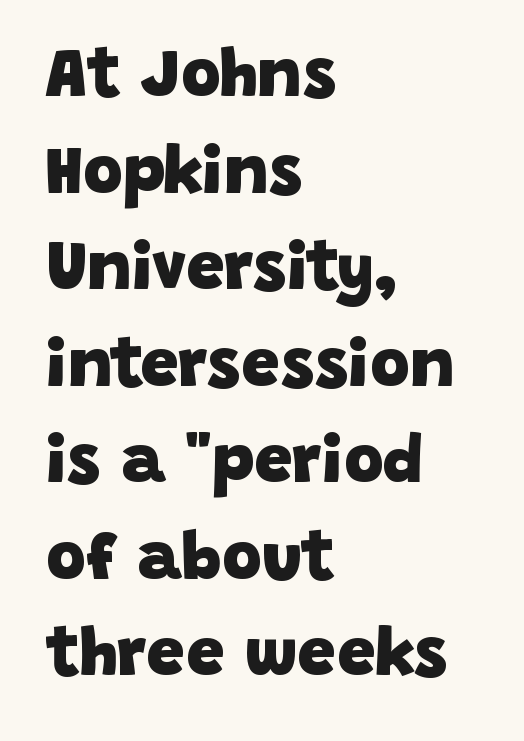
The image shows 68 px heavy sans-serif type; set left-aligned, normal line spacing (1.42x), normal letter spacing, not underlined; low stroke contrast and a large x-height.
